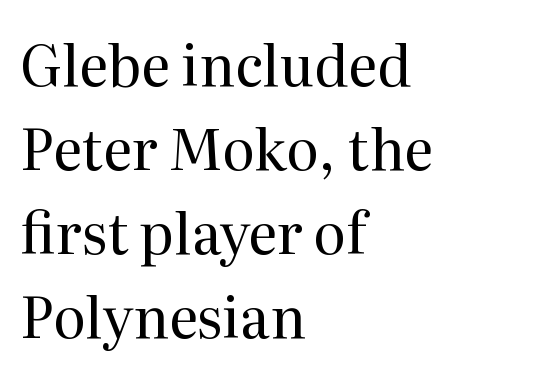
The image shows 56 px regular-weight serif type, upright; set left-aligned, normal line spacing (1.5x), normal letter spacing, not underlined; medium stroke contrast and a medium x-height.
